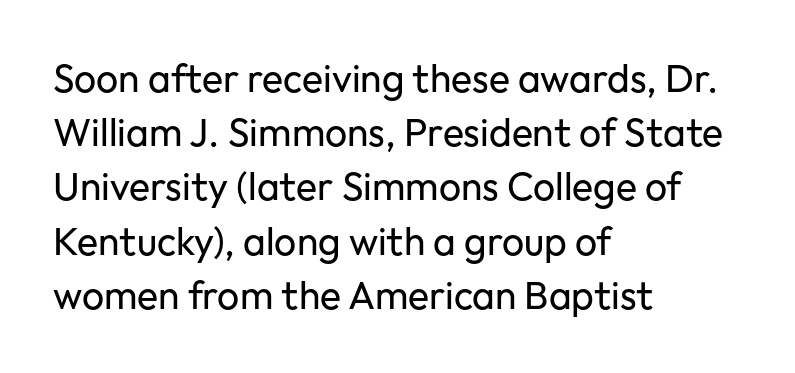
{"serif": "no", "italic": "no", "bold": "no", "weight": "regular", "width": "normal", "stroke_contrast": "low", "x_height": "medium", "monospaced": "no", "underline": "no", "align": "left", "line_spacing": "normal", "line_spacing_ratio": 1.39, "letter_spacing": "normal", "letter_spacing_em": 0.0, "glyph_px": 39}
